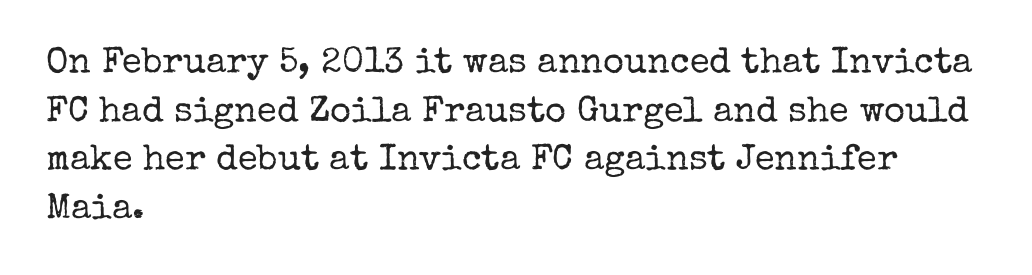
How would I describe the line gaps? Plain and ordinary. Classification — serif. Has an underline been added? It has not. Which margin do the lines hug? The left one — the right edge is uneven. Characters follow at the spacing the type designer built in.
